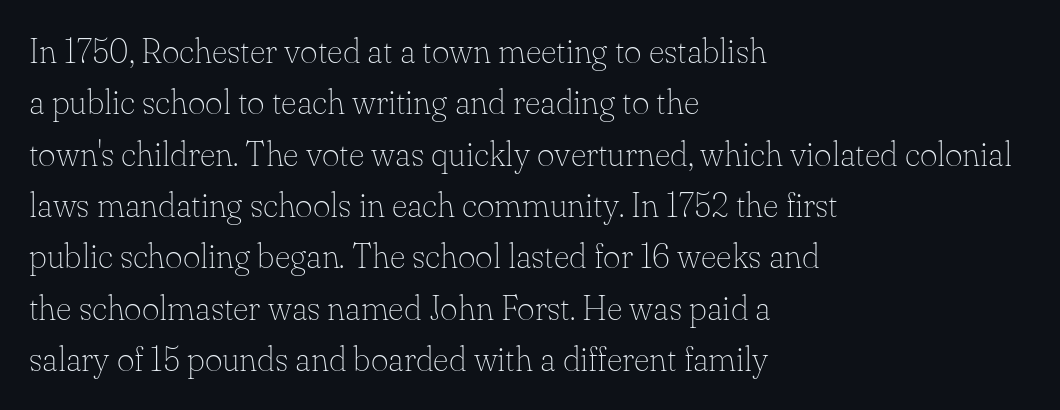
The image shows 34 px thin serif type, upright; set left-aligned, normal line spacing (1.51x), normal letter spacing, not underlined; low stroke contrast and a small x-height.
